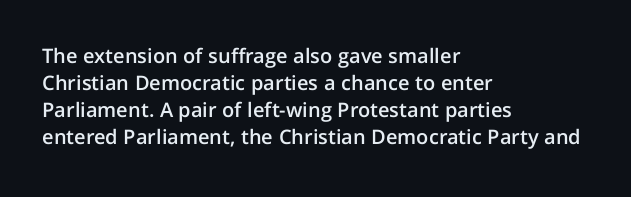
Designer's note — italics off, roman on. These lines are set flush left with a ragged right edge. The area under the type is left untouched. A normal amount of white space separates one row of letters from the next.
